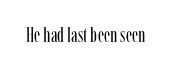
Posture: upright roman. Short note: letters normally spaced. The weight would be labelled regular, book, light, or lighter still. Lines of text with bare space underneath.
